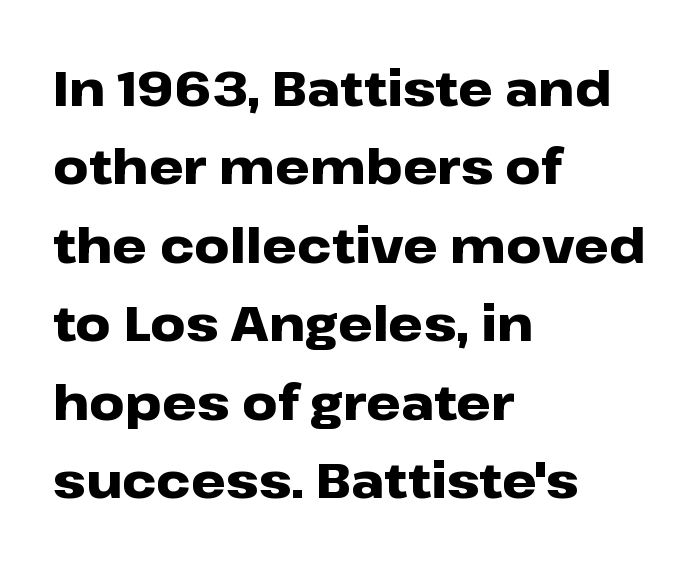
The image shows 49 px heavy, wide sans-serif type, upright; set left-aligned, normal line spacing (1.6x), normal letter spacing, not underlined; low stroke contrast and a medium x-height.
